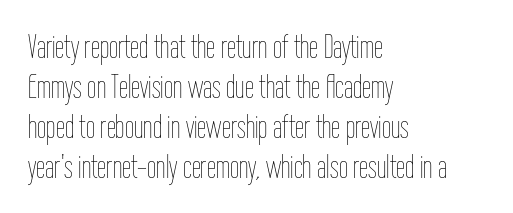
Reading down the block, your eye returns to a fixed left position each line. This is not heavy type; no bold has been used. The gap between lines stays unmarked. Here the designer chose a conventional face with non-uniform glyph widths. Posture: vertical.
